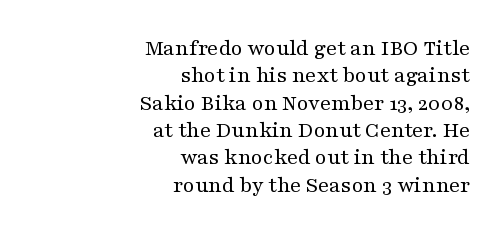
The image shows 23 px text type, upright; set right-aligned, line spacing 1.19x, normal letter spacing, not underlined.
